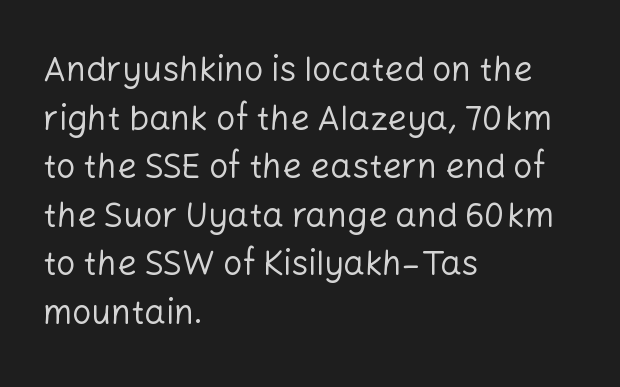
Stem width sits at or under what a default text font uses. The passage shown is not underscored anywhere. This sample has the flowing, uneven cadence of proportional lettering. The passage shown is typeset with a sans-serif family. Reading down the column, the eye jumps a familiar distance to each next line.
